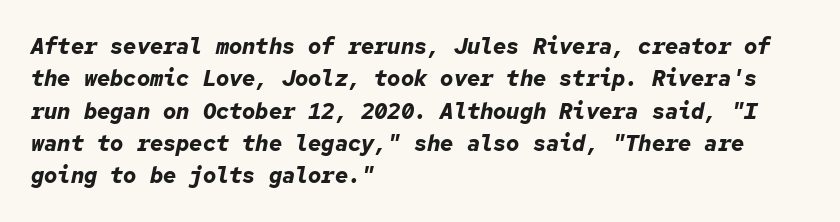
Q: Is the text bold? A: Yes.
Q: Is the text italic (slanted)? A: Yes, it leans right by about 12 degrees.
Q: Is the text underlined? A: No.
Q: How is the paragraph aligned? A: Left-aligned.
Q: Is the spacing between letters normal or unusually wide? A: Normal.
Q: Is the spacing between lines tight, normal or loose? A: Normal.
